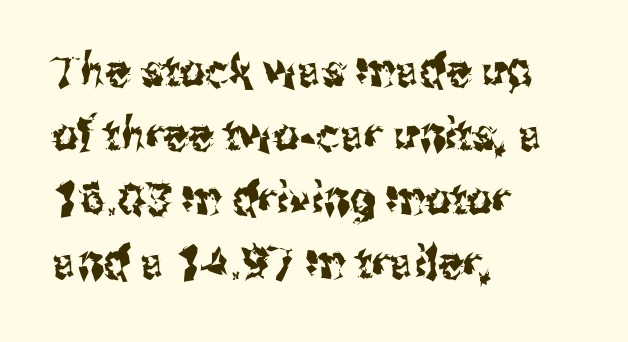
The image shows 45 px condensed sans-serif type, upright; set left-aligned, normal line spacing (1.42x), normal letter spacing, not underlined; medium stroke contrast and a medium x-height.
